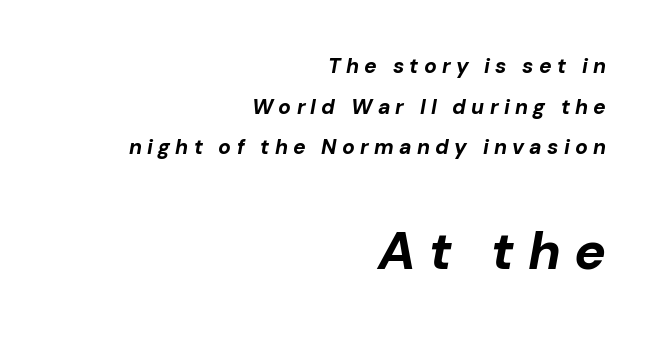
Q: Is the text bold? A: Yes.
Q: Is the text italic (slanted)? A: Yes, it leans right by about 10 degrees.
Q: Is the text underlined? A: No.
Q: How is the paragraph aligned? A: Right-aligned.
Q: Is the spacing between letters normal or unusually wide? A: Unusually wide.
Q: Is the spacing between lines tight, normal or loose? A: Loose.
Q: Which block of text is set in a larger size, the first (top) or the second (bottom)? A: The second (bottom) one.
Q: Width (condensed, normal, or wide)? A: Normal.
Q: Stroke contrast? A: Low.
Q: x-height? A: Medium.
Q: Monospaced? A: No.
